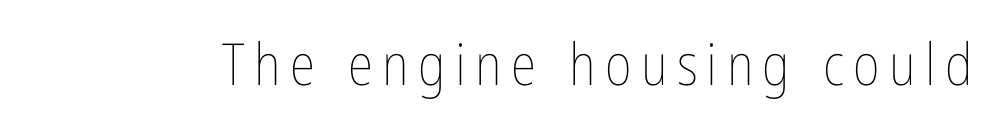
Is there any slant? The stems are plumb. No letter is thick-stroked: the sample isn't bold. Think of a printed novel: that variable character pitch is what you see here. Check the space under the baseline: it is left empty.
